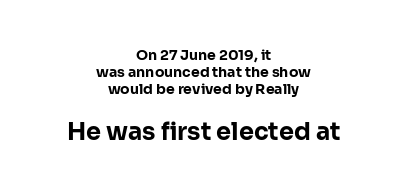
Rule under the text: the space is simply empty. This layout puts the modest block above and the oversized block below. How are the letters spaced? Ordinarily, with no added tracking. The lines in this sample share a center point and differ in where they start and stop.
